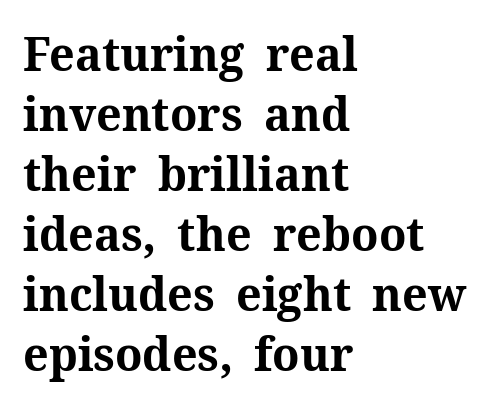
The image shows 48 px bold serif type, upright; set left-aligned, normal line spacing (1.25x), normal letter spacing, not underlined; medium stroke contrast and a medium x-height.
